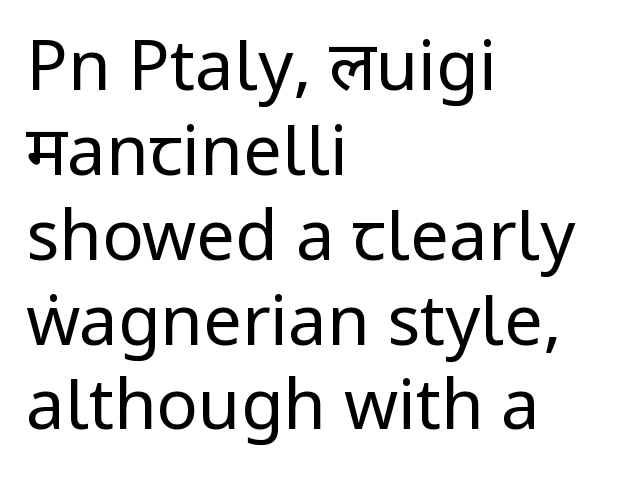
Q: Is the text bold? A: No.
Q: Is the text italic (slanted)? A: No, it is upright.
Q: Is the typeface a serif or a sans-serif typeface? A: Sans-serif.
Q: Is the text underlined? A: No.
Q: How is the paragraph aligned? A: Left-aligned.
Q: Is the spacing between letters normal or unusually wide? A: Normal.
Q: Width (condensed, normal, or wide)? A: Condensed.
Q: Stroke contrast? A: Low.
Q: x-height? A: Large.
Q: Monospaced? A: No.
